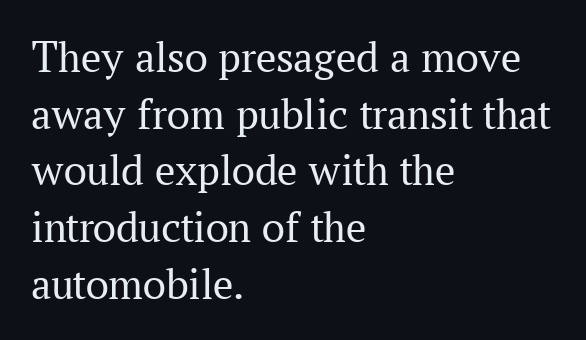
The passage shown is not underscored anywhere. Looks like regular typesetting: each glyph gets only the width it needs. The rendering keeps characters at their native spacing. One glance says typical: line gaps are just what's usual. To sum up the face: it has serifs.
